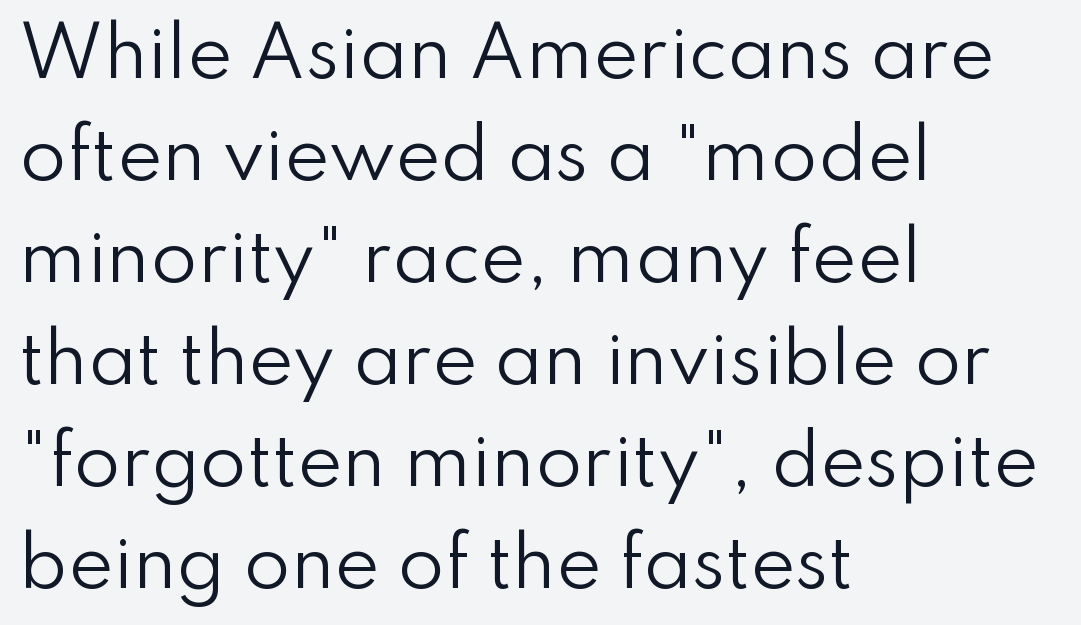
Q: Is the text bold? A: No.
Q: Is the text italic (slanted)? A: No, it is upright.
Q: Is the typeface a serif or a sans-serif typeface? A: Sans-serif.
Q: Is the text underlined? A: No.
Q: How is the paragraph aligned? A: Left-aligned.
Q: Is the spacing between letters normal or unusually wide? A: Normal.
Q: Is the spacing between lines tight, normal or loose? A: Normal.
Q: Width (condensed, normal, or wide)? A: Normal.
Q: Stroke contrast? A: Low.
Q: x-height? A: Small.
Q: Monospaced? A: No.
